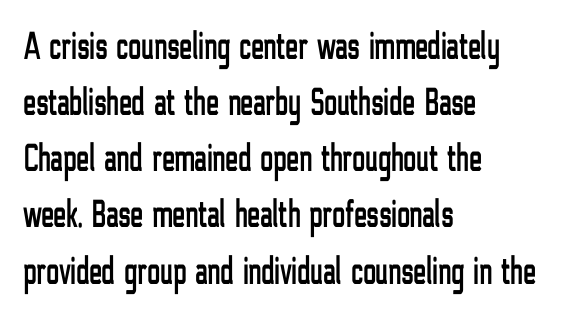
Q: Is the text italic (slanted)? A: No, it is upright.
Q: Is the typeface a serif or a sans-serif typeface? A: Sans-serif.
Q: Is the text underlined? A: No.
Q: How is the paragraph aligned? A: Left-aligned.
Q: Is the spacing between letters normal or unusually wide? A: Normal.
Q: Is the spacing between lines tight, normal or loose? A: Normal.
Q: Width (condensed, normal, or wide)? A: Condensed.
Q: Stroke contrast? A: Low.
Q: x-height? A: Medium.
Q: Monospaced? A: No.
